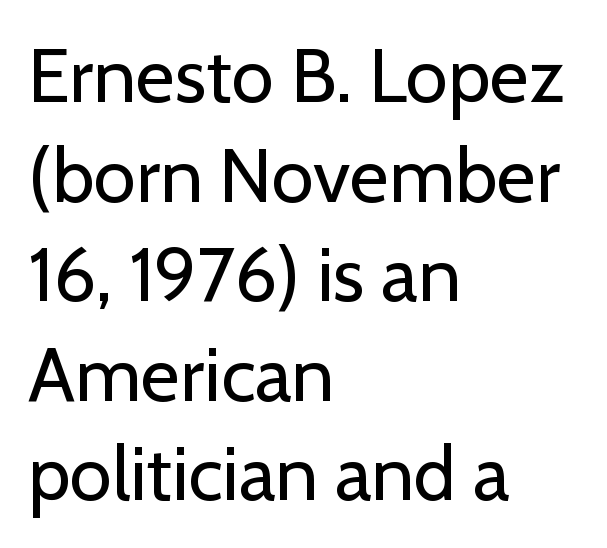
Q: Is the text bold? A: No.
Q: Is the text italic (slanted)? A: No, it is upright.
Q: Is the typeface a serif or a sans-serif typeface? A: Sans-serif.
Q: Is the text underlined? A: No.
Q: How is the paragraph aligned? A: Left-aligned.
Q: Is the spacing between letters normal or unusually wide? A: Normal.
Q: Is the spacing between lines tight, normal or loose? A: Normal.
Q: Width (condensed, normal, or wide)? A: Normal.
Q: Stroke contrast? A: Low.
Q: x-height? A: Medium.
Q: Monospaced? A: No.
